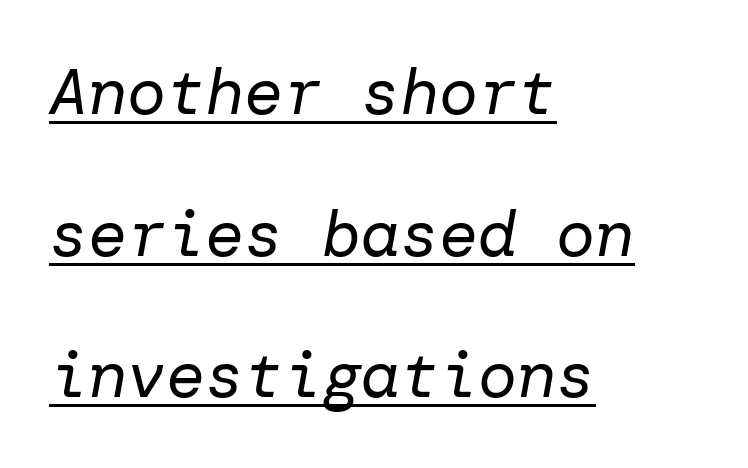
The typesetter has applied underlining to the passage shown. Vertical stems look standard width or narrower in stroke. Observe the lean: these are italic letterforms. Every row of glyphs begins at an identical x-position on the left. Characters follow at the spacing the type designer built in.
